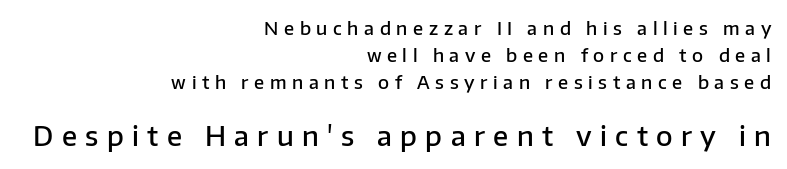
{"italic": "no", "bold": "semi", "underline": "no", "align": "right", "line_spacing": "normal", "line_spacing_ratio": 1.49, "letter_spacing": "wide", "letter_spacing_em": 0.31, "larger_block": "second", "size_ratio": 1.5, "glyph_px": 27}
